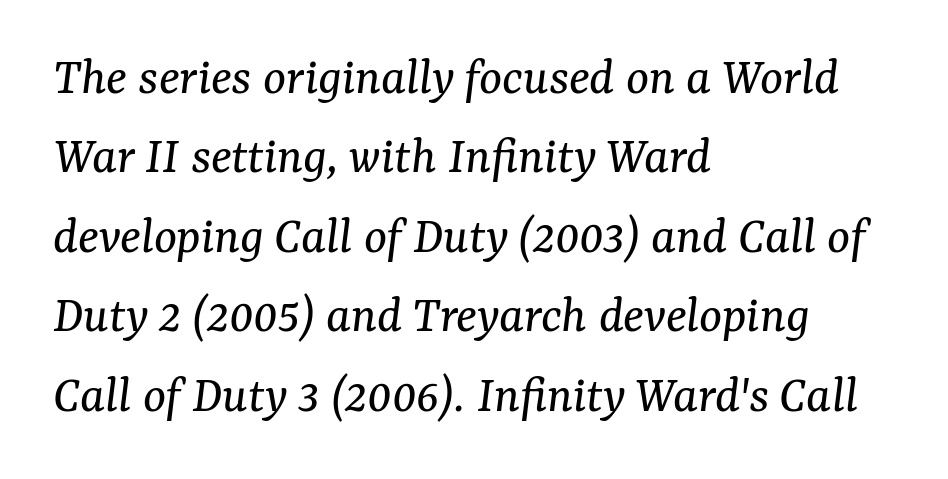
Q: Is the text bold? A: No.
Q: Is the text italic (slanted)? A: Yes, it leans right by about 7 degrees.
Q: Is the typeface a serif or a sans-serif typeface? A: Serif.
Q: Is the text underlined? A: No.
Q: How is the paragraph aligned? A: Left-aligned.
Q: Is the spacing between letters normal or unusually wide? A: Normal.
Q: Is the spacing between lines tight, normal or loose? A: Normal.
Q: Width (condensed, normal, or wide)? A: Normal.
Q: Stroke contrast? A: Medium.
Q: x-height? A: Medium.
Q: Monospaced? A: No.
